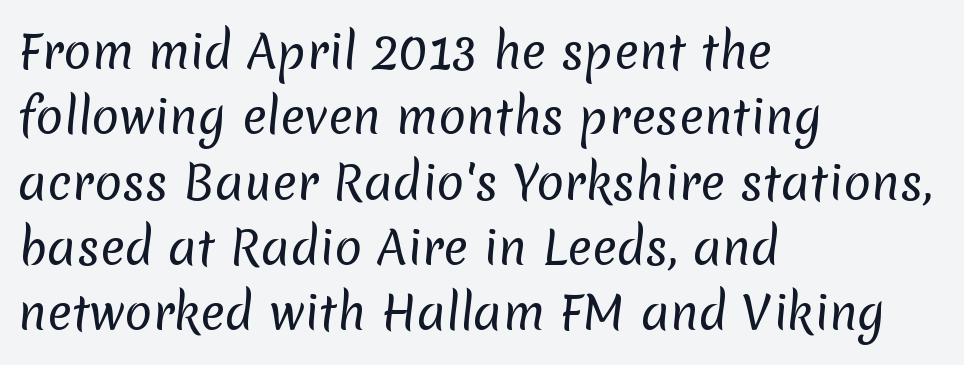
{"serif": "no", "bold": "no", "weight": "regular", "width": "normal", "stroke_contrast": "low", "x_height": "medium", "monospaced": "no", "underline": "no", "align": "left", "line_spacing": "normal", "line_spacing_ratio": 1.42, "letter_spacing": "normal", "letter_spacing_em": 0.0, "glyph_px": 46}
